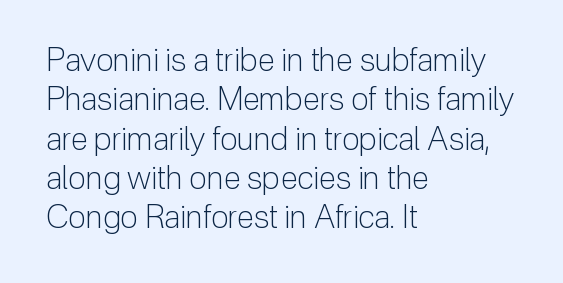
Q: Is the text bold? A: No.
Q: Is the text italic (slanted)? A: No, it is upright.
Q: Is the typeface a serif or a sans-serif typeface? A: Sans-serif.
Q: Is the text underlined? A: No.
Q: How is the paragraph aligned? A: Left-aligned.
Q: Is the spacing between letters normal or unusually wide? A: Normal.
Q: Width (condensed, normal, or wide)? A: Normal.
Q: Stroke contrast? A: Low.
Q: x-height? A: Medium.
Q: Monospaced? A: No.
